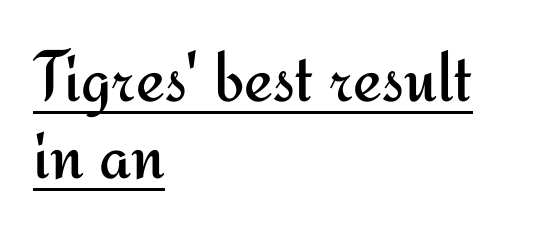
The lettering stays uniformly vertical, giving the passage a roman look. Caption: standard tracking, unaltered. Somebody hit Ctrl+U on this one — the words are underlined. The line-height multiplier appears low, near solid setting. No extra ink here — the face is not bold.
